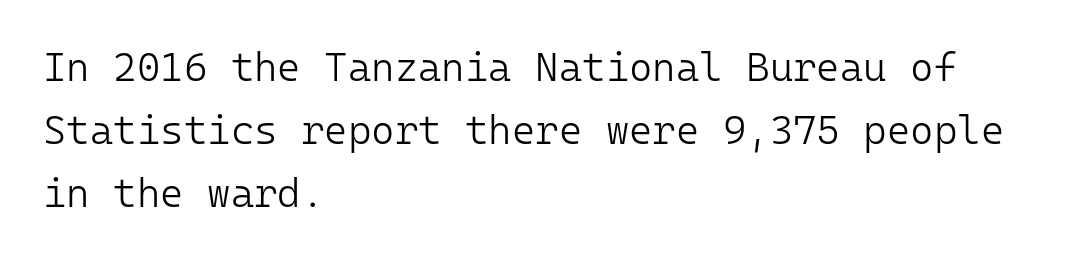
Q: Is the text bold? A: No.
Q: Is the text italic (slanted)? A: No, it is upright.
Q: Is the typeface a serif or a sans-serif typeface? A: Sans-serif.
Q: Is the text underlined? A: No.
Q: How is the paragraph aligned? A: Left-aligned.
Q: Is the spacing between letters normal or unusually wide? A: Normal.
Q: Is the spacing between lines tight, normal or loose? A: Normal.
Q: Width (condensed, normal, or wide)? A: Normal.
Q: Stroke contrast? A: Low.
Q: x-height? A: Medium.
Q: Monospaced? A: Yes.
